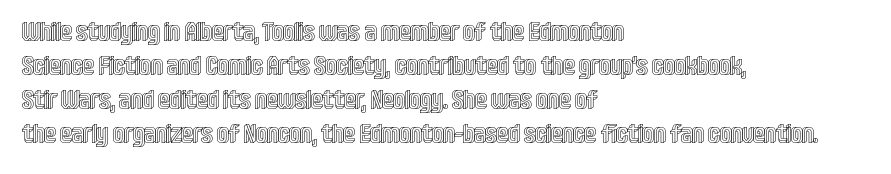
The image shows 26 px text type, upright; set left-aligned, normal line spacing (1.31x), normal letter spacing, not underlined.
